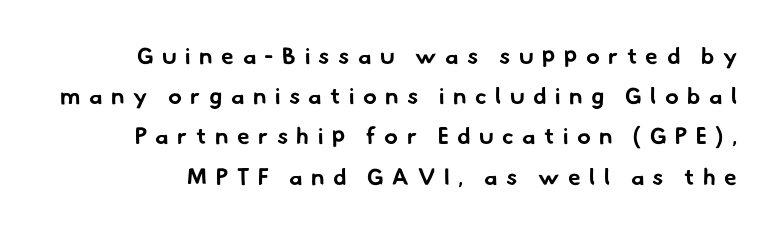
Q: Is the text bold? A: Yes.
Q: Is the text underlined? A: No.
Q: Is the spacing between letters normal or unusually wide? A: Unusually wide.
